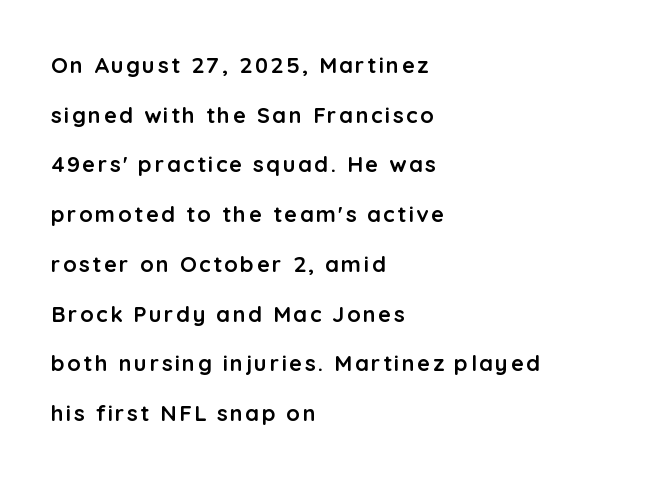
Descender tails drop into unmarked territory. Leading is clearly above the norm, producing a sparse column. This sample is left-justified, so line endings fall wherever the words run out. Italic: no, the glyphs are upright roman.
